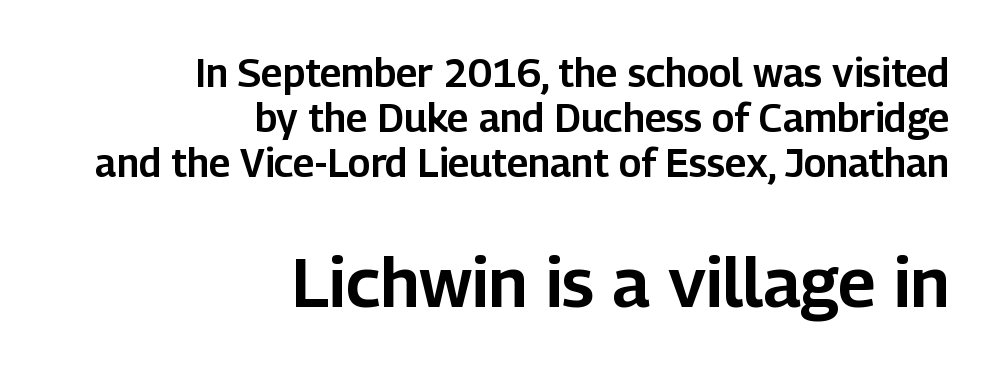
The image shows 69 px sans-serif type, upright; set right-aligned, line spacing 1.16x, normal letter spacing, not underlined; the second (bottom) block is 1.77x larger; low stroke contrast and a medium x-height.
